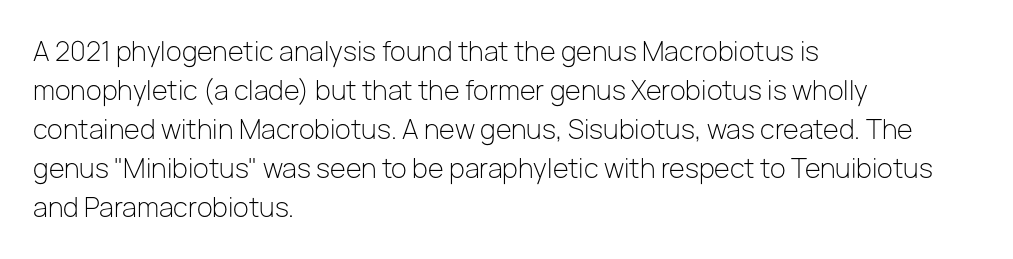
{"italic": "no", "bold": "no", "underline": "no", "align": "left", "line_spacing": "normal", "line_spacing_ratio": 1.5, "letter_spacing": "normal", "letter_spacing_em": 0.0, "glyph_px": 26}
